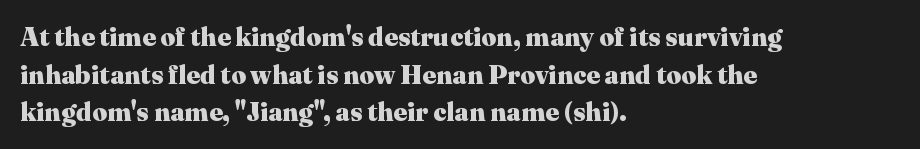
On the weight axis this lands at bold, roughly 700. Words float on clear page, feet unadorned. Interline gaps are of average width in this sample. The rendering keeps characters at their native spacing. In terms of posture, this sample is upright.
